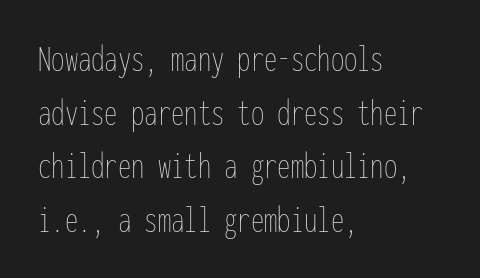
Q: Is the text bold? A: No.
Q: Is the text italic (slanted)? A: No, it is upright.
Q: Is the text underlined? A: No.
Q: How is the paragraph aligned? A: Left-aligned.
Q: Is the spacing between letters normal or unusually wide? A: Normal.
Q: Is the spacing between lines tight, normal or loose? A: Normal.
Q: Width (condensed, normal, or wide)? A: Condensed.
Q: Stroke contrast? A: Low.
Q: x-height? A: Medium.
Q: Monospaced? A: Yes.
